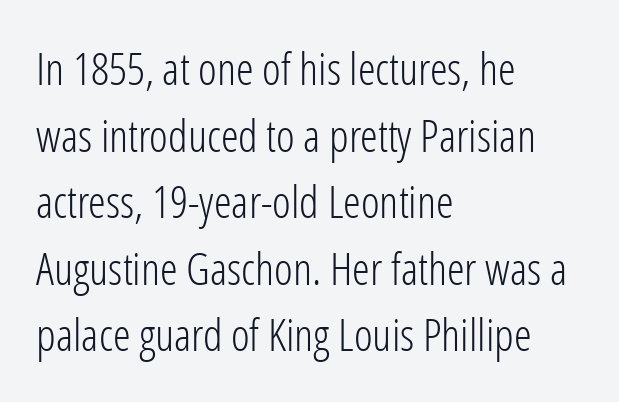
Q: Is the text bold? A: No.
Q: Is the text italic (slanted)? A: No, it is upright.
Q: Is the typeface a serif or a sans-serif typeface? A: Sans-serif.
Q: Is the text underlined? A: No.
Q: How is the paragraph aligned? A: Left-aligned.
Q: Is the spacing between letters normal or unusually wide? A: Normal.
Q: Is the spacing between lines tight, normal or loose? A: Normal.
Q: Width (condensed, normal, or wide)? A: Condensed.
Q: Stroke contrast? A: Low.
Q: x-height? A: Medium.
Q: Monospaced? A: No.
